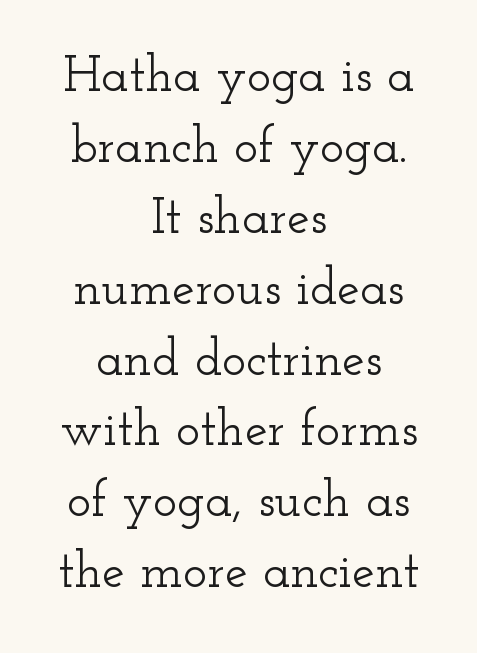
The image shows 51 px wide serif type, upright; set centered, normal line spacing (1.39x), normal letter spacing, not underlined; low stroke contrast and a small x-height.
